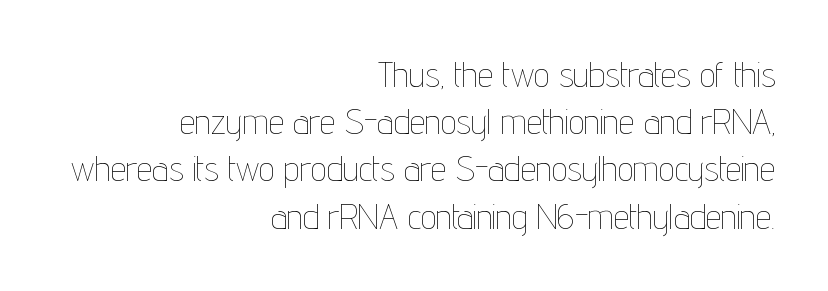
Q: Is the text bold? A: No.
Q: Is the text italic (slanted)? A: No, it is upright.
Q: Is the text underlined? A: No.
Q: How is the paragraph aligned? A: Right-aligned.
Q: Is the spacing between letters normal or unusually wide? A: Normal.
Q: Is the spacing between lines tight, normal or loose? A: Normal.
Q: Width (condensed, normal, or wide)? A: Condensed.
Q: Stroke contrast? A: Low.
Q: x-height? A: Medium.
Q: Monospaced? A: No.
